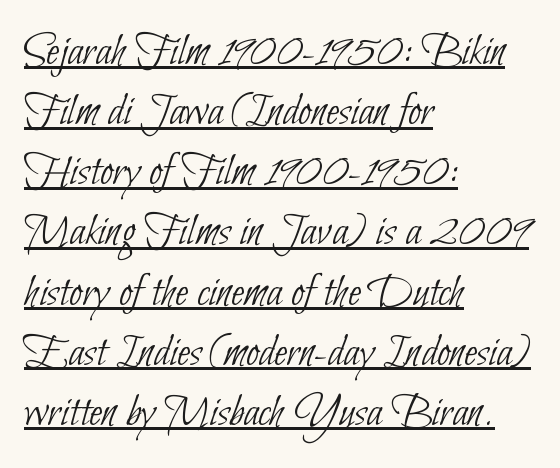
{"serif": "no", "bold": "no", "weight": "thin", "width": "condensed", "stroke_contrast": "low", "x_height": "small", "monospaced": "no", "underline": "yes", "align": "left", "line_spacing": "normal", "line_spacing_ratio": 1.28, "letter_spacing": "normal", "letter_spacing_em": 0.0, "glyph_px": 47}
